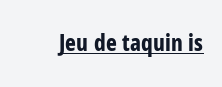
Heavy, bold letterforms. A rule runs beneath these lines of type. The type is set solid horizontally, with unmodified tracking. The lettering stays uniformly vertical, giving the passage a roman look.
